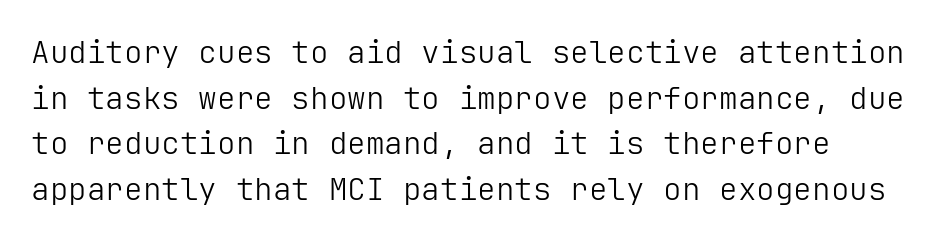
{"serif": "no", "italic": "no", "bold": "no", "weight": "light", "width": "normal", "stroke_contrast": "low", "x_height": "medium", "underline": "no", "line_spacing": "normal", "line_spacing_ratio": 1.47, "letter_spacing": "normal", "letter_spacing_em": 0.0, "glyph_px": 31}
